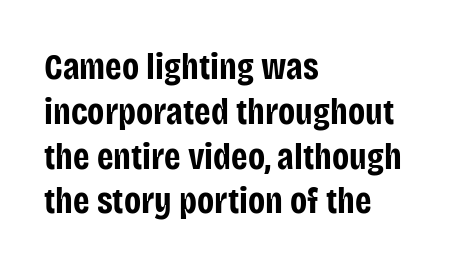
{"serif": "no", "italic": "no", "bold": "yes", "weight": "bold", "width": "condensed", "stroke_contrast": "low", "x_height": "large", "monospaced": "no", "underline": "no", "align": "left", "line_spacing_ratio": 1.21, "letter_spacing": "normal", "letter_spacing_em": 0.0, "glyph_px": 37}
